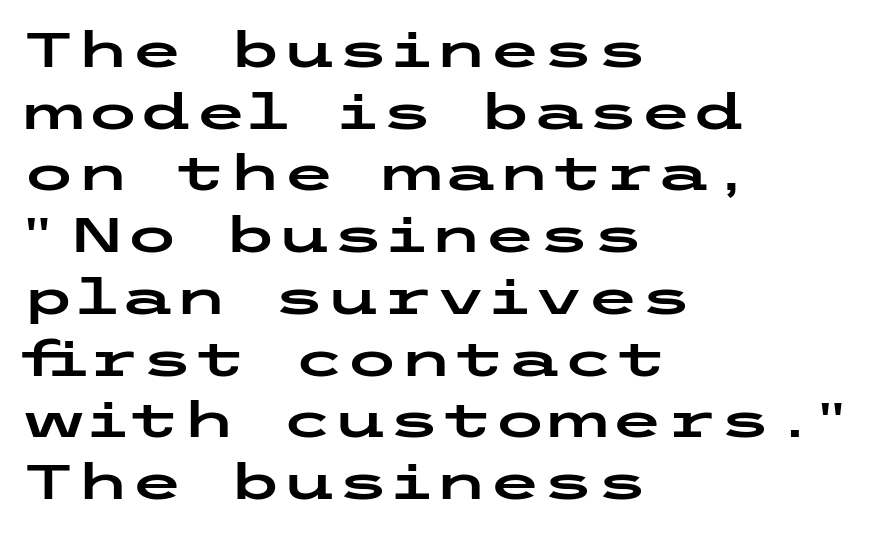
{"serif": "no", "italic": "no", "width": "wide", "stroke_contrast": "low", "x_height": "medium", "underline": "no", "align": "left", "line_spacing": "normal", "line_spacing_ratio": 1.26, "letter_spacing": "normal", "letter_spacing_em": 0.0, "glyph_px": 49}
